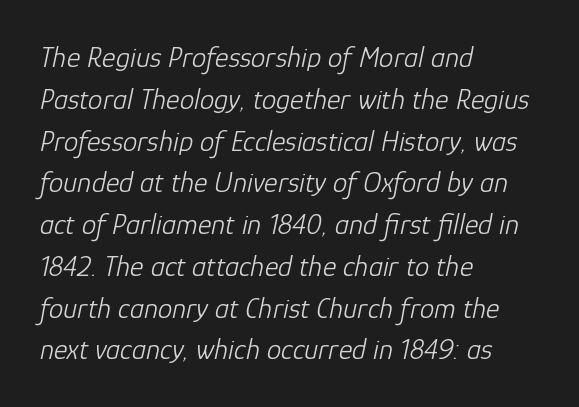
It's the slanting kind of type. The typeface has the unassuming heft of standard copy or less. Reading down the block, your eye returns to a fixed left position each line. One glance says typical: line gaps are just what's usual. The gap between lines stays unmarked.
